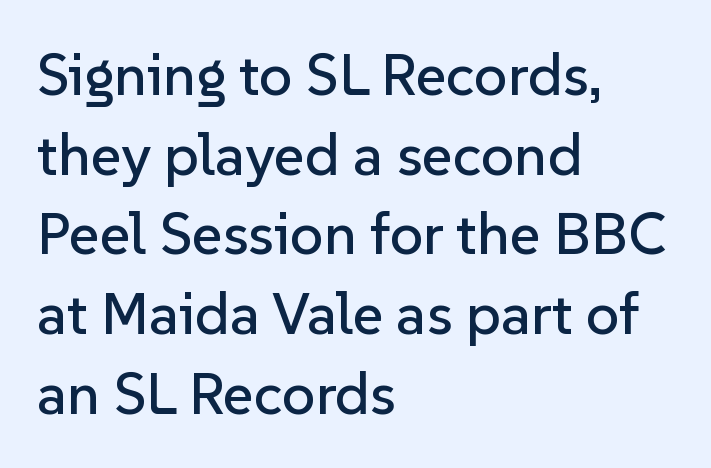
Q: Is the text italic (slanted)? A: No, it is upright.
Q: Is the typeface a serif or a sans-serif typeface? A: Sans-serif.
Q: Is the text underlined? A: No.
Q: How is the paragraph aligned? A: Left-aligned.
Q: Is the spacing between letters normal or unusually wide? A: Normal.
Q: Is the spacing between lines tight, normal or loose? A: Normal.
Q: Width (condensed, normal, or wide)? A: Normal.
Q: Stroke contrast? A: Low.
Q: x-height? A: Medium.
Q: Monospaced? A: No.
